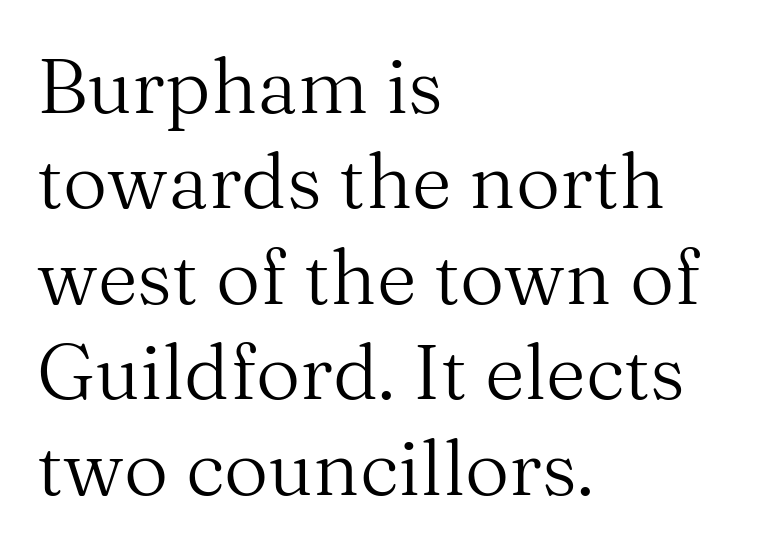
Q: Is the text bold? A: No.
Q: Is the text italic (slanted)? A: No, it is upright.
Q: Is the typeface a serif or a sans-serif typeface? A: Serif.
Q: Is the text underlined? A: No.
Q: How is the paragraph aligned? A: Left-aligned.
Q: Is the spacing between letters normal or unusually wide? A: Normal.
Q: Width (condensed, normal, or wide)? A: Normal.
Q: Stroke contrast? A: Medium.
Q: x-height? A: Medium.
Q: Monospaced? A: No.
